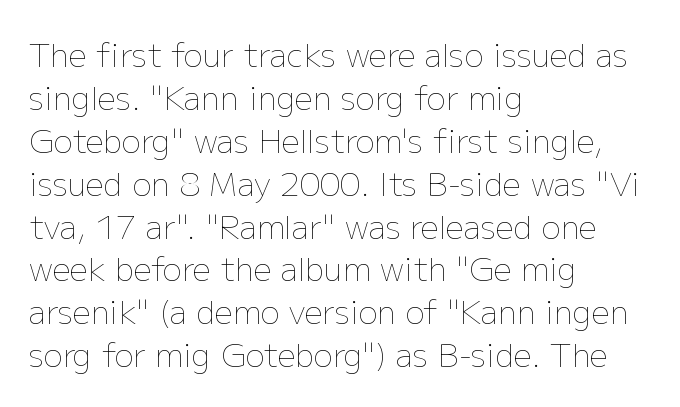
Q: Is the text bold? A: No.
Q: Is the text italic (slanted)? A: No, it is upright.
Q: Is the text underlined? A: No.
Q: How is the paragraph aligned? A: Left-aligned.
Q: Is the spacing between letters normal or unusually wide? A: Normal.
Q: Is the spacing between lines tight, normal or loose? A: Normal.
Q: Width (condensed, normal, or wide)? A: Normal.
Q: Stroke contrast? A: Low.
Q: x-height? A: Medium.
Q: Monospaced? A: No.
